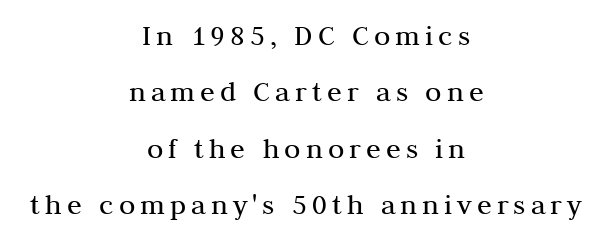
The space directly below the letters is spotless. Check where the strokes stop: tiny serifs finish them off. Note the varied advance widths — an 'i' is clearly narrower than an 'm'. Every row of glyphs is offset so its center matches the block's center. In terms of posture, this sample is upright. Weight class: somewhere from thin through regular.
